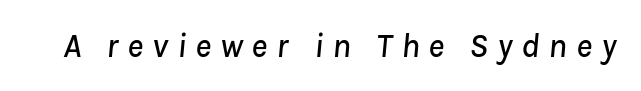
{"italic": "yes", "lean": "right", "slant_degrees": 8, "width": "normal", "stroke_contrast": "low", "x_height": "medium", "monospaced": "no", "underline": "no", "letter_spacing": "wide", "letter_spacing_em": 0.26, "glyph_px": 34}
